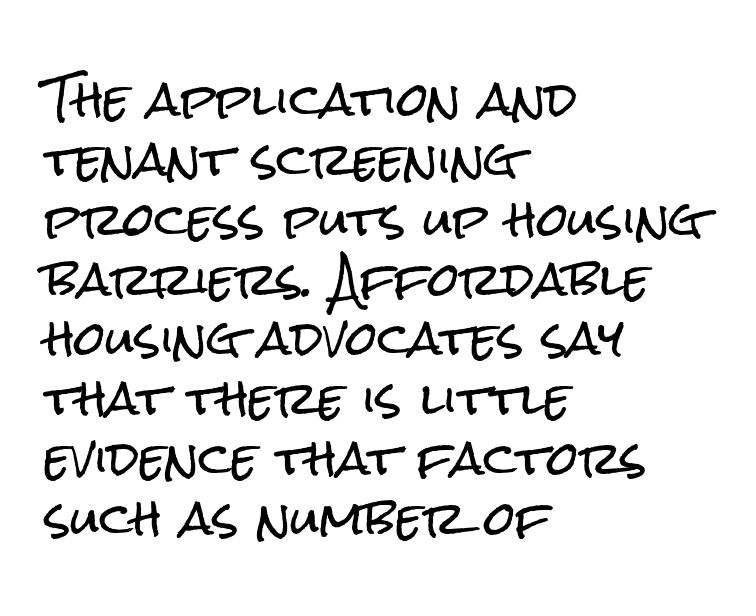
The image shows 45 px condensed sans-serif type, upright; set left-aligned, normal line spacing (1.33x), normal letter spacing, not underlined; low stroke contrast and a medium x-height.
